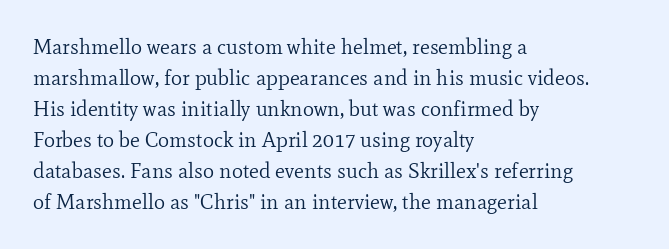
Q: Is the text bold? A: No.
Q: Is the text italic (slanted)? A: No, it is upright.
Q: Is the text underlined? A: No.
Q: How is the paragraph aligned? A: Left-aligned.
Q: Is the spacing between letters normal or unusually wide? A: Normal.
Q: Is the spacing between lines tight, normal or loose? A: Normal.
